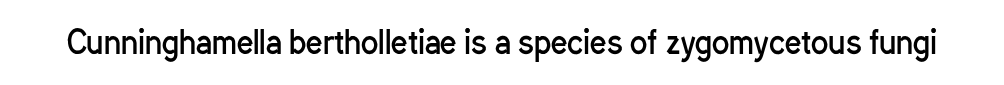
Here the designer chose a conventional face with non-uniform glyph widths. Is the stroke heavy? The answer is a plain regular-or-lighter. The tracking reads as untouched default to a designer's eye. The designer went with a sans here, leaving each stem footless.
